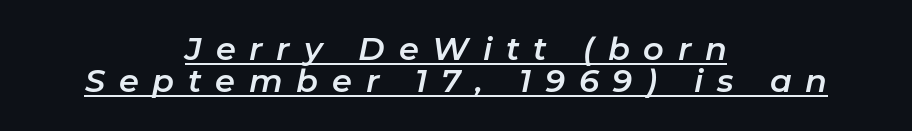
Q: Is the text italic (slanted)? A: Yes, it leans right by about 11 degrees.
Q: Is the text underlined? A: Yes.
Q: How is the paragraph aligned? A: Centered.
Q: Is the spacing between letters normal or unusually wide? A: Unusually wide.
Q: Is the spacing between lines tight, normal or loose? A: Tight.
Q: Width (condensed, normal, or wide)? A: Normal.
Q: Stroke contrast? A: Low.
Q: x-height? A: Medium.
Q: Monospaced? A: No.
